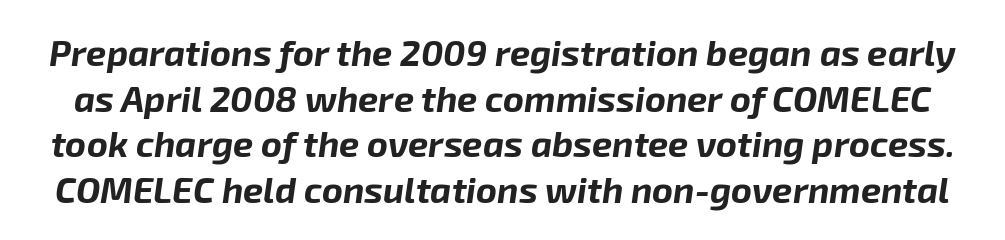
Q: Is the text bold? A: Yes.
Q: Is the text italic (slanted)? A: Yes, it leans right by about 8 degrees.
Q: Is the text underlined? A: No.
Q: Is the spacing between letters normal or unusually wide? A: Normal.
Q: Is the spacing between lines tight, normal or loose? A: Normal.
Q: Width (condensed, normal, or wide)? A: Normal.
Q: Stroke contrast? A: Low.
Q: x-height? A: Medium.
Q: Monospaced? A: No.
